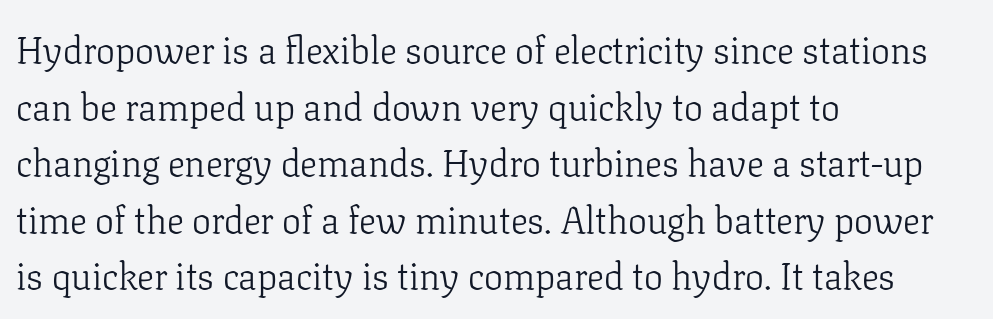
The image shows 38 px light serif type, upright; set left-aligned, normal line spacing (1.49x), normal letter spacing, not underlined; low stroke contrast and a medium x-height.
